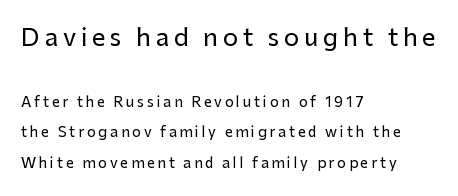
{"italic": "no", "underline": "no", "align": "left", "line_spacing": "loose", "line_spacing_ratio": 2.16, "letter_spacing": "wide", "letter_spacing_em": 0.2, "larger_block": "first", "size_ratio": 1.71, "glyph_px": 24}
